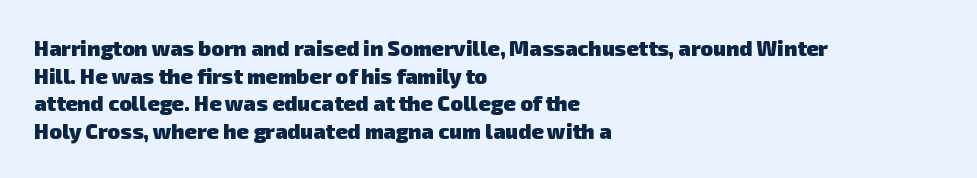
{"bold": "yes", "underline": "no", "align": "left", "line_spacing": "normal", "line_spacing_ratio": 1.32, "letter_spacing": "normal", "letter_spacing_em": 0.0, "glyph_px": 21}
